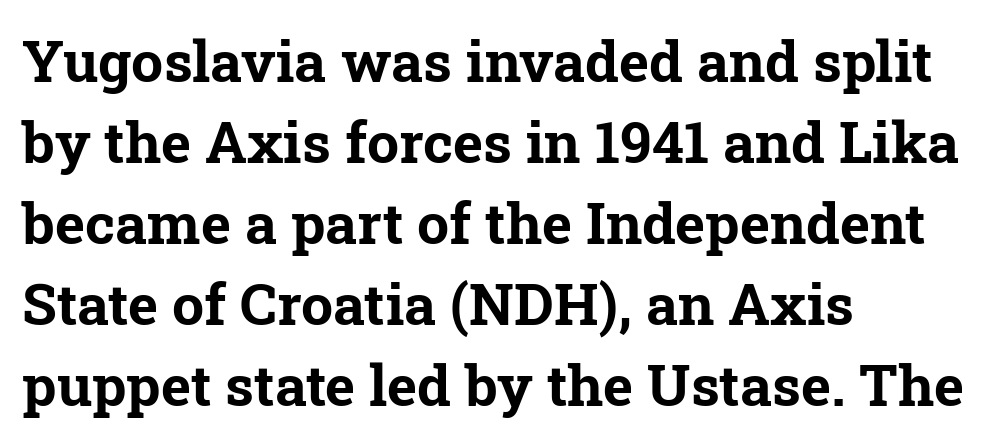
The image shows 57 px bold serif type; set left-aligned, normal line spacing (1.42x), normal letter spacing, not underlined; low stroke contrast and a medium x-height.
